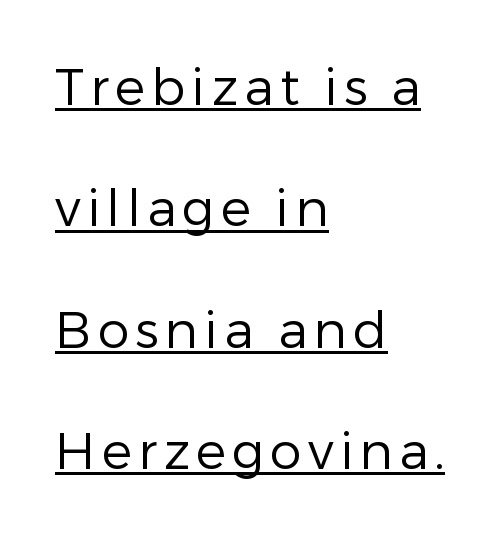
Q: Is the text bold? A: No.
Q: Is the text italic (slanted)? A: No, it is upright.
Q: Is the typeface a serif or a sans-serif typeface? A: Sans-serif.
Q: Is the text underlined? A: Yes.
Q: How is the paragraph aligned? A: Left-aligned.
Q: Is the spacing between lines tight, normal or loose? A: Loose.
Q: Width (condensed, normal, or wide)? A: Normal.
Q: Stroke contrast? A: Low.
Q: x-height? A: Medium.
Q: Monospaced? A: No.
